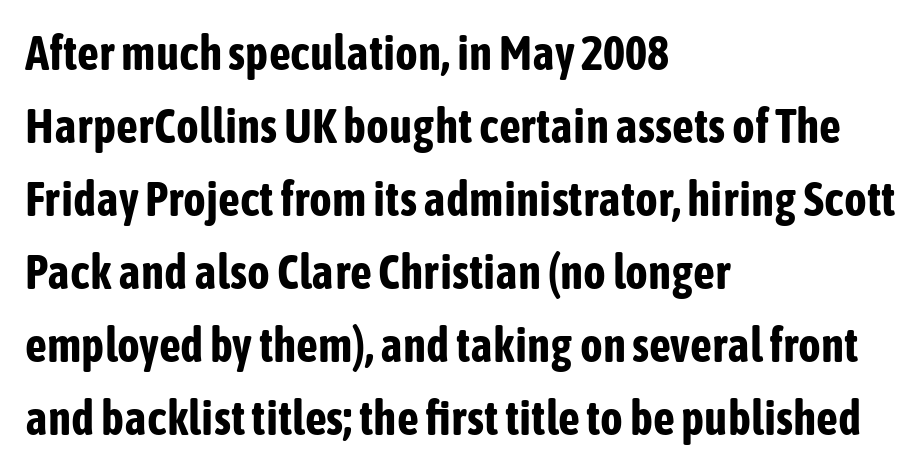
Q: Is the text bold? A: Yes.
Q: Is the text italic (slanted)? A: No, it is upright.
Q: Is the typeface a serif or a sans-serif typeface? A: Sans-serif.
Q: Is the text underlined? A: No.
Q: How is the paragraph aligned? A: Left-aligned.
Q: Is the spacing between letters normal or unusually wide? A: Normal.
Q: Is the spacing between lines tight, normal or loose? A: Normal.
Q: Width (condensed, normal, or wide)? A: Condensed.
Q: Stroke contrast? A: Low.
Q: x-height? A: Medium.
Q: Monospaced? A: No.
